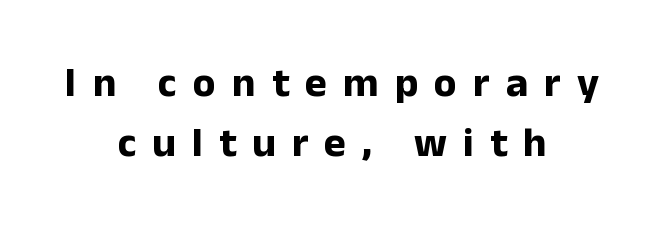
{"serif": "no", "italic": "no", "bold": "yes", "weight": "bold", "width": "normal", "stroke_contrast": "low", "x_height": "medium", "monospaced": "no", "underline": "no", "align": "center", "line_spacing": "normal", "line_spacing_ratio": 1.44, "letter_spacing": "wide", "letter_spacing_em": 0.38, "glyph_px": 42}
